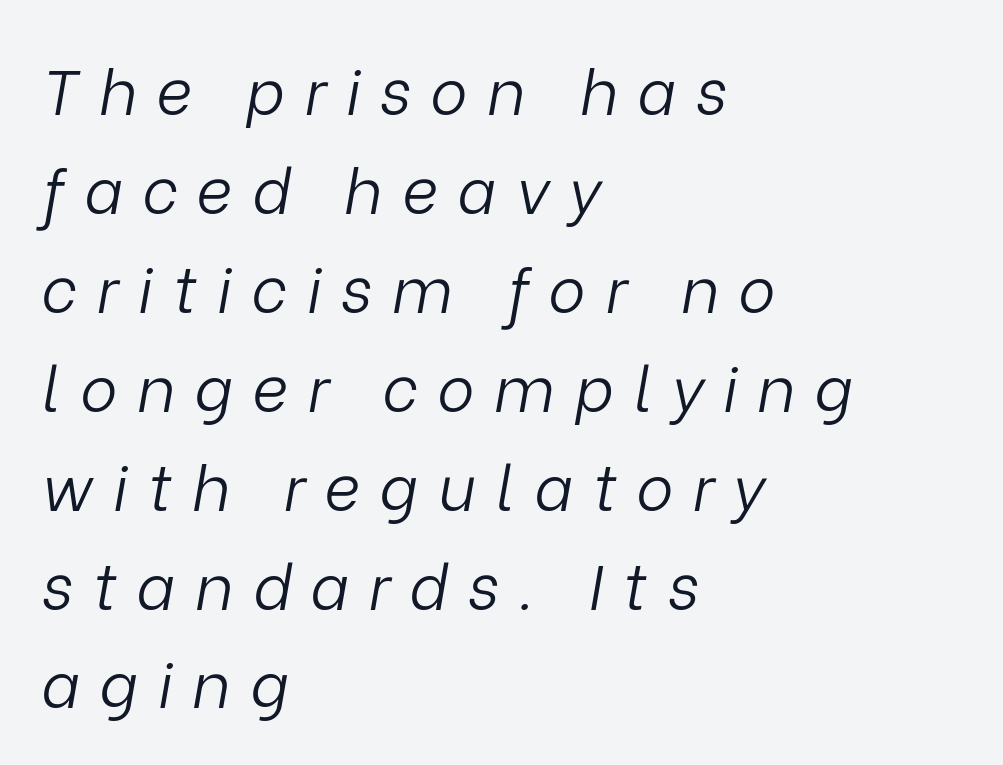
{"italic": "yes", "lean": "right", "slant_degrees": 9, "bold": "no", "weight": "light", "width": "normal", "stroke_contrast": "low", "x_height": "medium", "monospaced": "no", "underline": "no", "align": "left", "line_spacing": "normal", "line_spacing_ratio": 1.57, "letter_spacing": "wide", "letter_spacing_em": 0.31, "glyph_px": 63}
